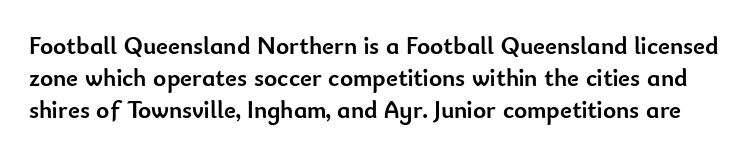
Q: Is the text bold? A: Yes.
Q: Is the text italic (slanted)? A: No, it is upright.
Q: Is the text underlined? A: No.
Q: Is the spacing between letters normal or unusually wide? A: Normal.
Q: Is the spacing between lines tight, normal or loose? A: Normal.
